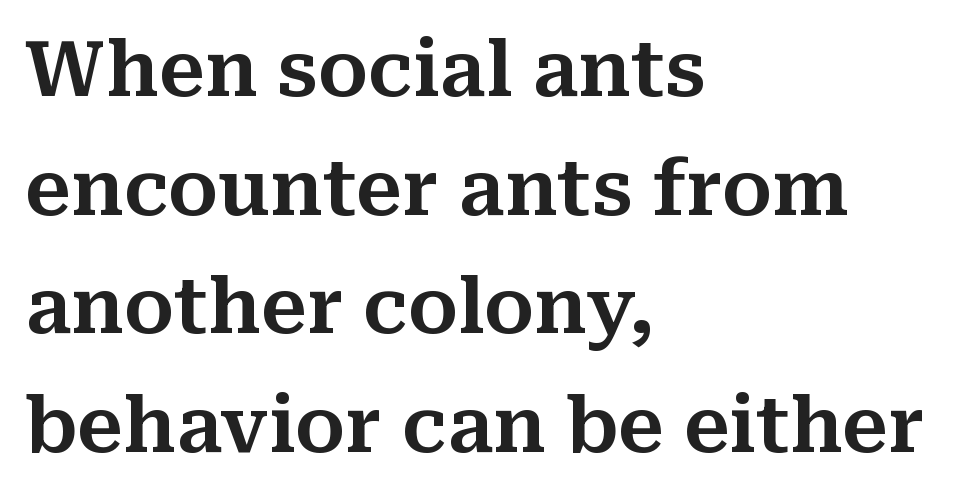
{"serif": "yes", "italic": "no", "width": "normal", "stroke_contrast": "medium", "x_height": "medium", "monospaced": "no", "underline": "no", "align": "left", "line_spacing": "normal", "line_spacing_ratio": 1.56, "letter_spacing": "normal", "letter_spacing_em": 0.0, "glyph_px": 76}
